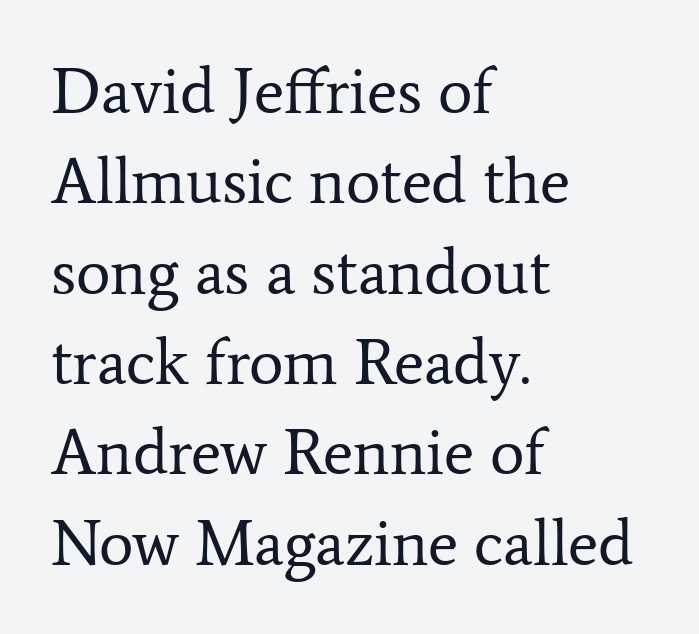
Alignment: flush left. Spacing between characters is what you'd get straight out of the box. Vertical stems look standard width or narrower in stroke. Each letter keeps its own natural width here, so spacing adapts to shape.
